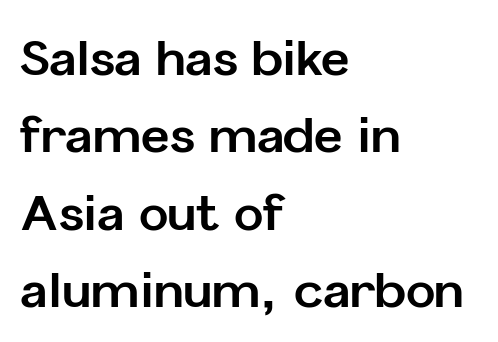
{"serif": "no", "italic": "no", "bold": "yes", "weight": "bold", "width": "normal", "stroke_contrast": "low", "x_height": "medium", "monospaced": "no", "underline": "no", "align": "left", "line_spacing": "normal", "line_spacing_ratio": 1.58, "letter_spacing": "normal", "letter_spacing_em": 0.0, "glyph_px": 49}
